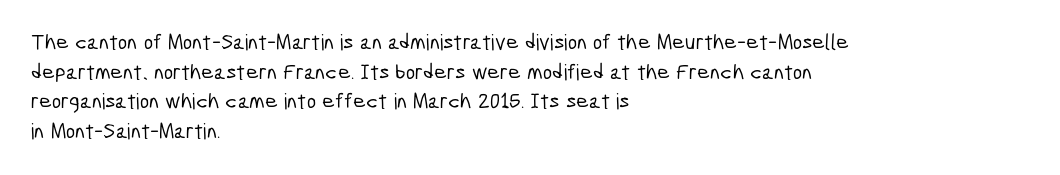
There is no visible air inserted between adjacent glyphs. Each line starts at the same left margin while the right side varies. The gap between lines stays unmarked. Vertical spacing — default.
